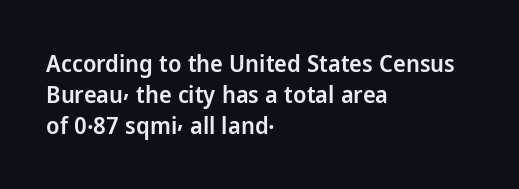
Students, this is semibold: more ink than regular, less than bold. Letter spacing: default. Any mark beneath the type? The region is blank. Rows of type keep a routine distance in the vertical direction. These lines are set flush left with a ragged right edge. Posture: straight, roman, zero tilt.
